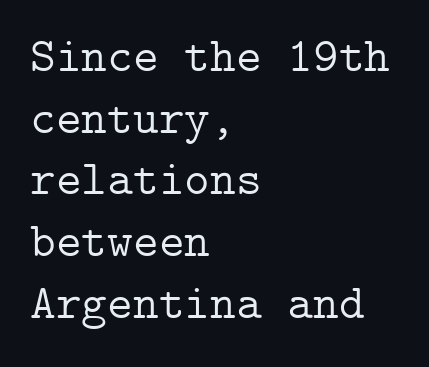
Serifs: yes, visible at the terminals of the letterforms. Vertical stems look standard width or narrower in stroke. Layout note: lines flush left. The passage shown stacks its lines at a standard gap. The strip under each line holds only bare page. Short note: letters normally spaced.
